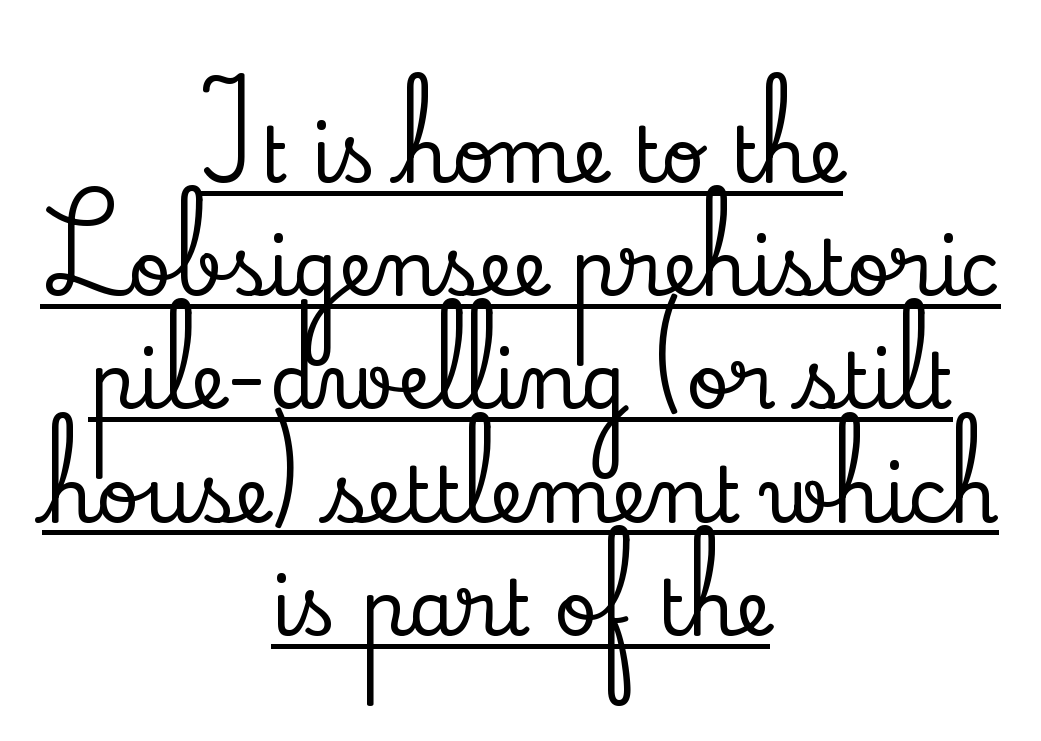
Q: Is the text italic (slanted)? A: No, it is upright.
Q: Is the typeface a serif or a sans-serif typeface? A: Serif.
Q: Is the text underlined? A: Yes.
Q: How is the paragraph aligned? A: Centered.
Q: Is the spacing between letters normal or unusually wide? A: Normal.
Q: Is the spacing between lines tight, normal or loose? A: Normal.
Q: Width (condensed, normal, or wide)? A: Normal.
Q: Stroke contrast? A: Low.
Q: x-height? A: Small.
Q: Monospaced? A: No.
